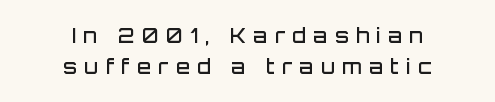
Q: Is the text bold? A: Semi-bold.
Q: Is the text italic (slanted)? A: No, it is upright.
Q: Is the text underlined? A: No.
Q: How is the paragraph aligned? A: Centered.
Q: Is the spacing between letters normal or unusually wide? A: Unusually wide.
Q: Is the spacing between lines tight, normal or loose? A: Normal.
